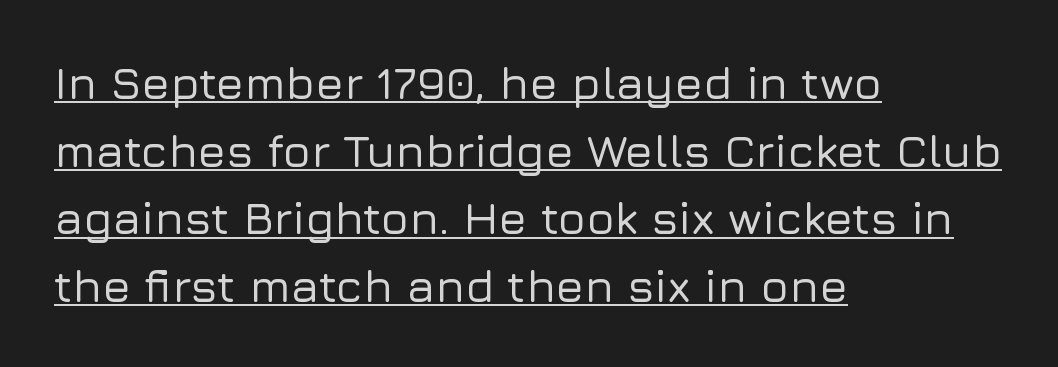
{"serif": "no", "italic": "no", "width": "normal", "stroke_contrast": "low", "x_height": "medium", "monospaced": "no", "underline": "yes", "align": "left", "line_spacing": "normal", "line_spacing_ratio": 1.47, "letter_spacing": "normal", "letter_spacing_em": 0.0, "glyph_px": 46}
